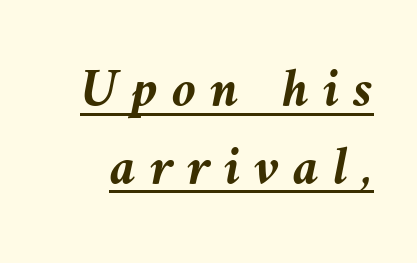
The image shows 55 px semibold type, italic (leaning left); set normal line spacing (1.41x), unusually wide letter spacing (+0.25 em), underlined; medium stroke contrast and a medium x-height.
